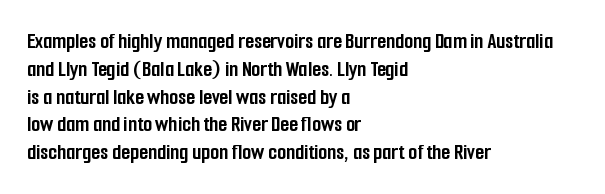
The image shows 23 px bold type, upright; set left-aligned, line spacing 1.21x, normal letter spacing, not underlined.
